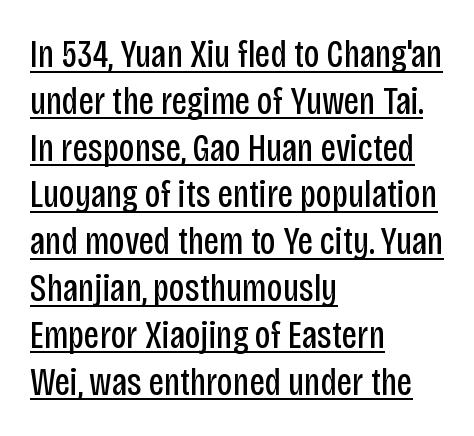
Q: Is the text bold? A: No.
Q: Is the text italic (slanted)? A: No, it is upright.
Q: Is the typeface a serif or a sans-serif typeface? A: Sans-serif.
Q: Is the text underlined? A: Yes.
Q: How is the paragraph aligned? A: Left-aligned.
Q: Is the spacing between letters normal or unusually wide? A: Normal.
Q: Width (condensed, normal, or wide)? A: Condensed.
Q: Stroke contrast? A: Low.
Q: x-height? A: Large.
Q: Monospaced? A: No.
